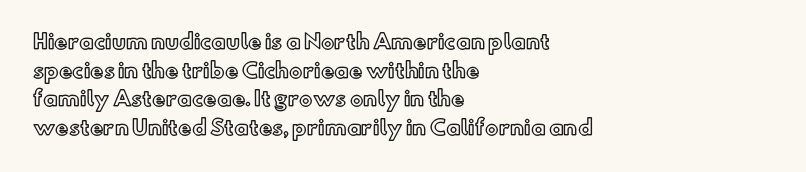
Every character sits straight up, as roman type does. The glyphs are unaccompanied by any horizontal stroke below them. Normally led — the rows are evenly, conventionally spaced. If you drew a ruler down the left edge, every line would touch it. The type is set solid horizontally, with unmodified tracking.
